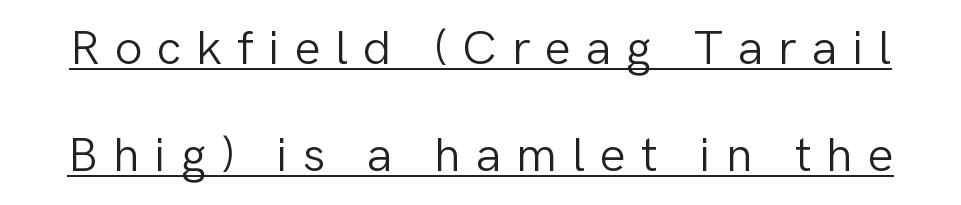
The image shows 49 px light sans-serif type, upright; set loose line spacing (2.18x), unusually wide letter spacing (+0.3 em), underlined; low stroke contrast and a medium x-height.
